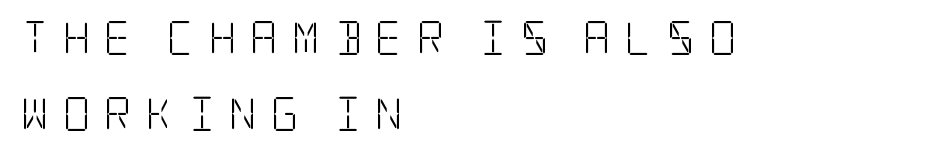
The specimen omits any rule beneath the text block's lines. Someone cranked the tracking dial way up on this one. A typesetter would label this face a serif. The paragraph has a hard left edge and a soft right edge. Regarding leading, the lines here are spaced well apart. Nothing heavy about these letters — not bold at all.
